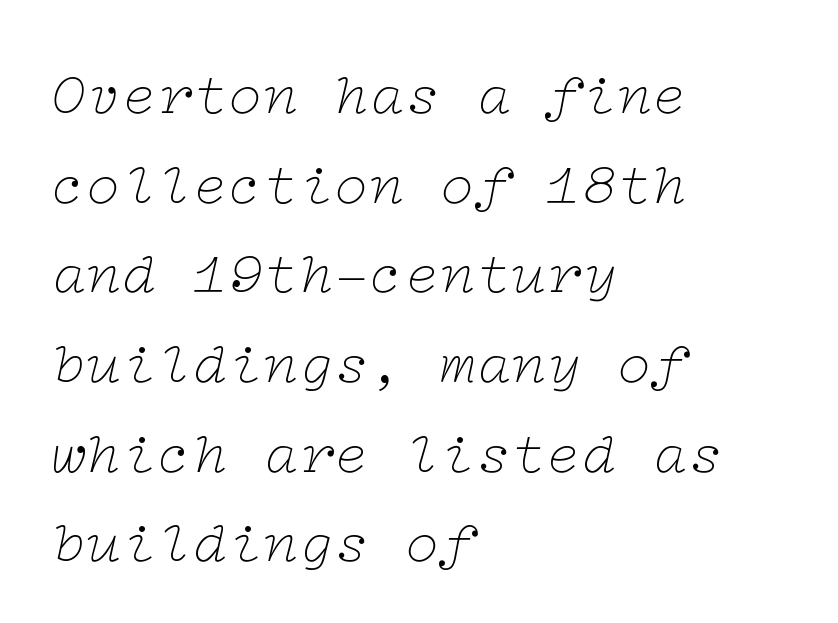
The image shows 59 px thin, wide serif type, italic (leaning right); set left-aligned, normal line spacing (1.52x), normal letter spacing, not underlined; low stroke contrast and a medium x-height.
